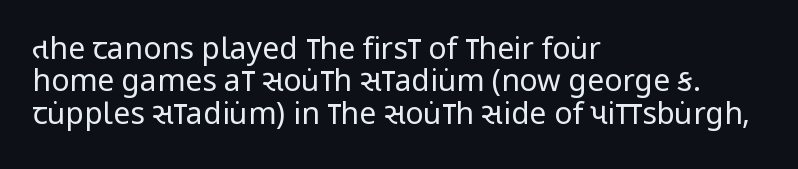
{"serif": "no", "italic": "no", "bold": "no", "weight": "regular", "width": "condensed", "stroke_contrast": "low", "x_height": "large", "monospaced": "no", "underline": "no", "align": "left", "line_spacing": "tight", "line_spacing_ratio": 1.08, "letter_spacing": "normal", "letter_spacing_em": 0.0, "glyph_px": 30}
